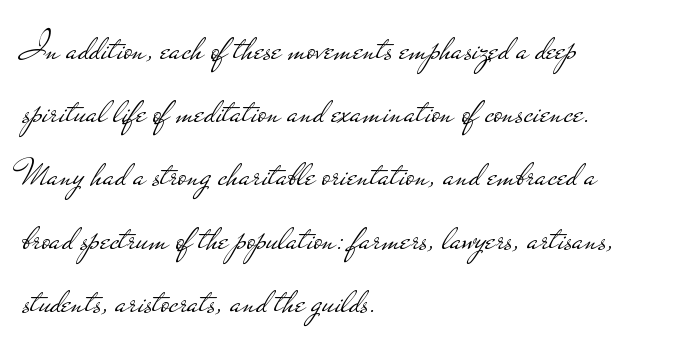
{"serif": "no", "bold": "no", "weight": "light", "width": "wide", "stroke_contrast": "low", "x_height": "small", "monospaced": "no", "underline": "no", "align": "left", "line_spacing": "normal", "line_spacing_ratio": 1.58, "letter_spacing": "normal", "letter_spacing_em": 0.0, "glyph_px": 40}
